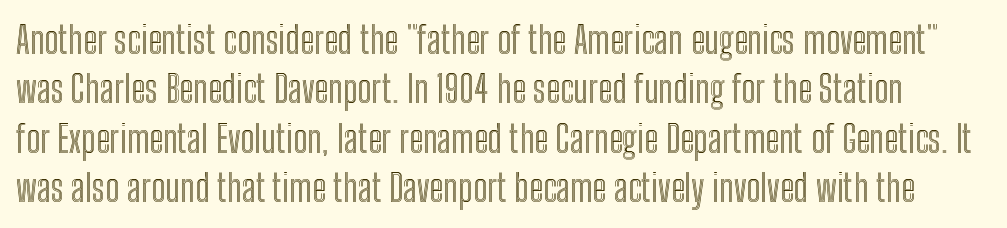
The image shows 38 px condensed type, upright; set normal line spacing (1.3x), normal letter spacing, not underlined; a medium x-height.
